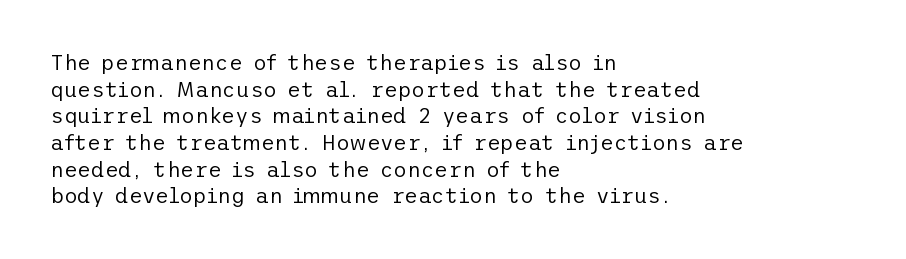
The image shows 21 px text type, upright; set left-aligned, normal line spacing (1.27x), normal letter spacing, not underlined.
